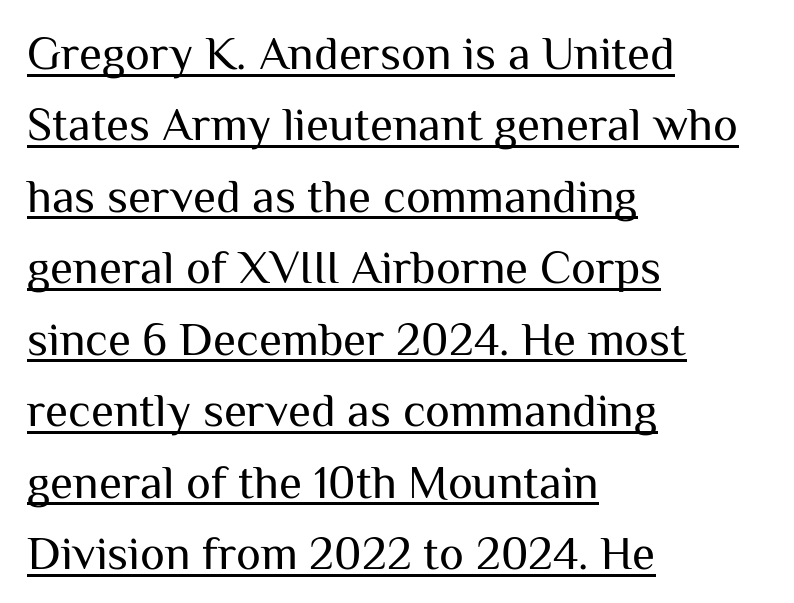
Q: Is the text bold? A: No.
Q: Is the text italic (slanted)? A: No, it is upright.
Q: Is the typeface a serif or a sans-serif typeface? A: Sans-serif.
Q: Is the text underlined? A: Yes.
Q: How is the paragraph aligned? A: Left-aligned.
Q: Is the spacing between letters normal or unusually wide? A: Normal.
Q: Is the spacing between lines tight, normal or loose? A: Normal.
Q: Width (condensed, normal, or wide)? A: Normal.
Q: Stroke contrast? A: Medium.
Q: x-height? A: Medium.
Q: Monospaced? A: No.
